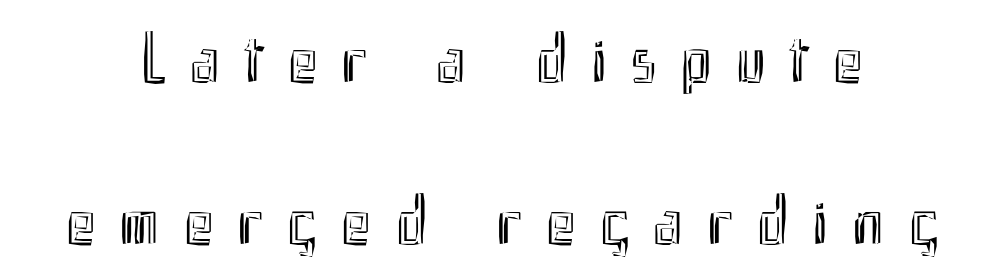
Q: Is the text italic (slanted)? A: No, it is upright.
Q: Is the text underlined? A: No.
Q: Is the spacing between letters normal or unusually wide? A: Unusually wide.
Q: Is the spacing between lines tight, normal or loose? A: Loose.
Q: Width (condensed, normal, or wide)? A: Condensed.
Q: x-height? A: Small.
Q: Monospaced? A: No.
